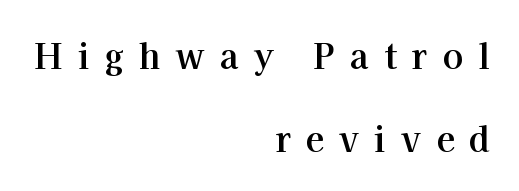
{"serif": "yes", "italic": "no", "bold": "yes", "weight": "bold", "width": "normal", "stroke_contrast": "high", "x_height": "medium", "monospaced": "no", "underline": "no", "align": "right", "line_spacing": "loose", "line_spacing_ratio": 2.44, "letter_spacing": "wide", "letter_spacing_em": 0.45, "glyph_px": 34}
